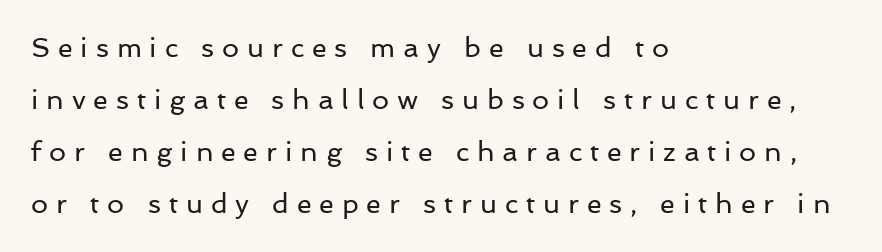
The image shows 27 px text type, upright; set left-aligned, loose line spacing (1.93x), unusually wide letter spacing (+0.29 em), not underlined.
